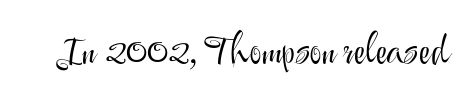
The image shows 41 px light sans-serif type; set normal letter spacing, not underlined; medium stroke contrast and a small x-height.
